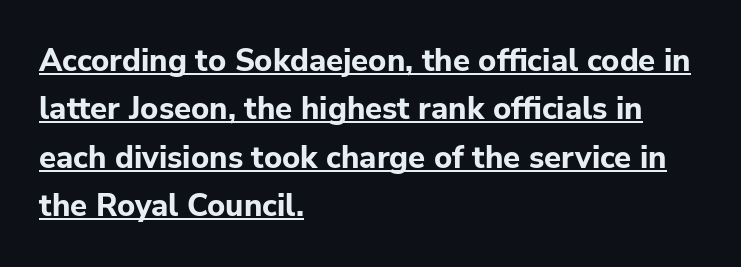
Q: Is the text bold? A: Yes.
Q: Is the text italic (slanted)? A: No, it is upright.
Q: Is the typeface a serif or a sans-serif typeface? A: Sans-serif.
Q: Is the text underlined? A: Yes.
Q: How is the paragraph aligned? A: Left-aligned.
Q: Is the spacing between letters normal or unusually wide? A: Normal.
Q: Is the spacing between lines tight, normal or loose? A: Normal.
Q: Width (condensed, normal, or wide)? A: Normal.
Q: Stroke contrast? A: Low.
Q: x-height? A: Medium.
Q: Monospaced? A: No.
